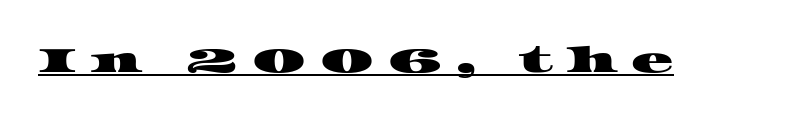
{"serif": "yes", "width": "wide", "stroke_contrast": "high", "x_height": "large", "monospaced": "no", "underline": "yes", "letter_spacing": "wide", "letter_spacing_em": 0.38, "glyph_px": 35}
